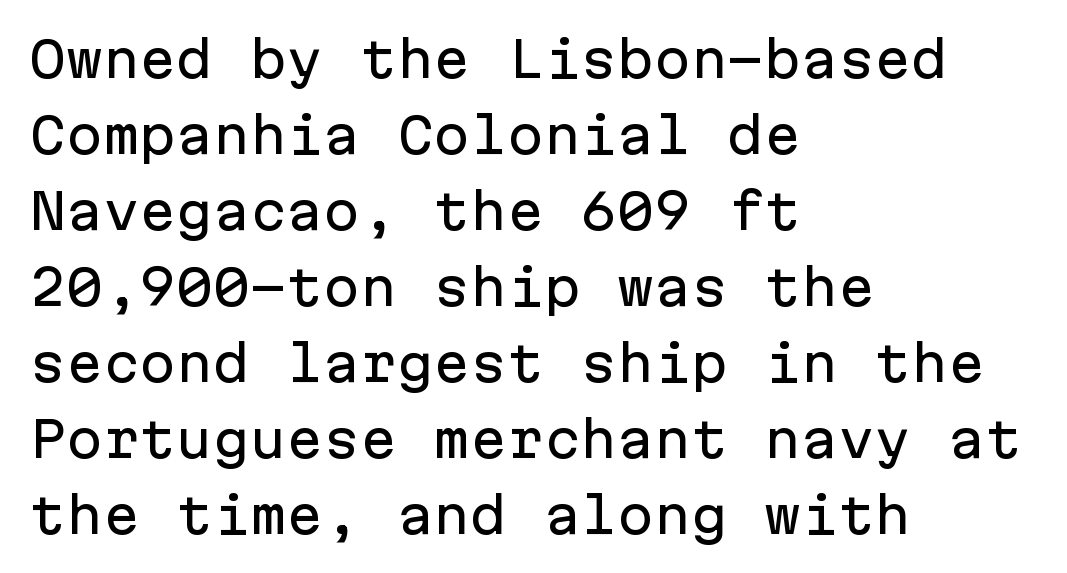
The space directly below the letters is spotless. In CSS terms this would be text-align: left. Letterform terminals end flat and unadorned throughout the passage. The designer left line spacing at the default.
